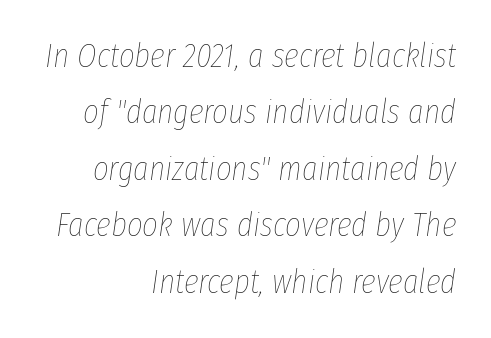
Weight class: somewhere from thin through regular. The space beneath each line is pristine and unruled. Casual observation: everything's shoved over to the right. Think of a printed novel: that variable character pitch is what you see here.
